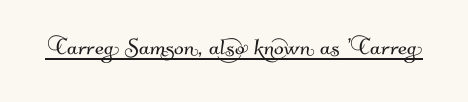
The image shows 29 px sans-serif type; set normal letter spacing, underlined; medium stroke contrast and a small x-height.
